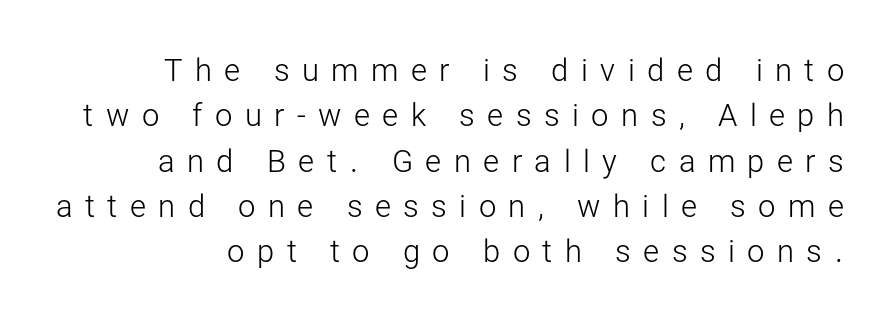
{"serif": "no", "italic": "no", "bold": "no", "weight": "light", "width": "normal", "stroke_contrast": "low", "x_height": "medium", "monospaced": "no", "underline": "no", "line_spacing": "normal", "line_spacing_ratio": 1.46, "letter_spacing": "wide", "letter_spacing_em": 0.4, "glyph_px": 31}
